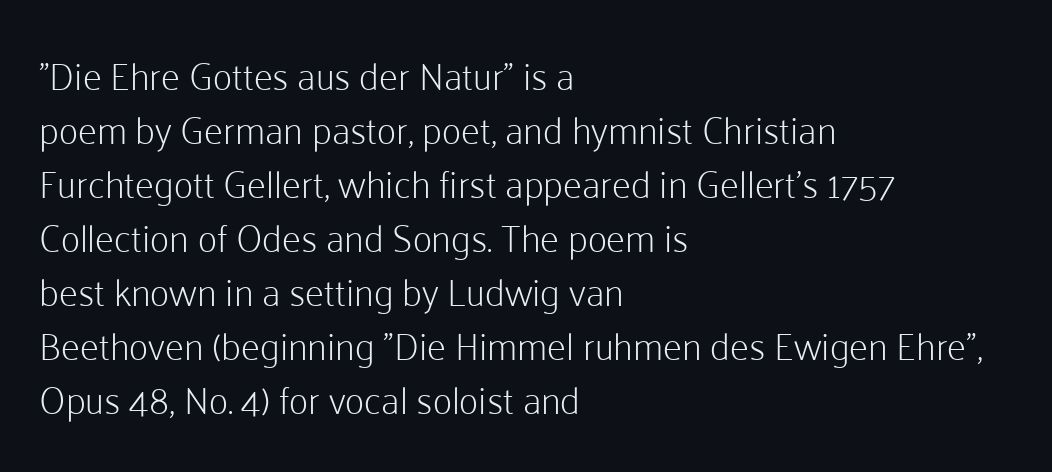
The rendering anchors every line to the left-hand side. Decoration check: the copy has no underline. The face used here is a sans, in the tradition of grotesques and geometrics. How would I describe the line gaps? Plain and ordinary. Vertical stems look standard width or narrower in stroke.
